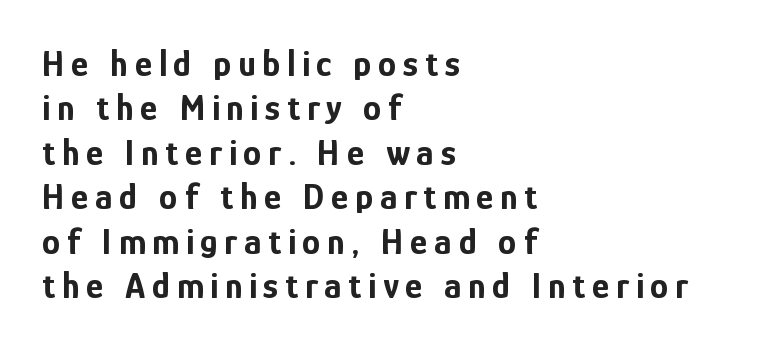
{"serif": "no", "italic": "no", "bold": "yes", "weight": "bold", "width": "condensed", "stroke_contrast": "low", "x_height": "medium", "monospaced": "no", "underline": "no", "align": "left", "line_spacing_ratio": 1.2, "glyph_px": 37}
